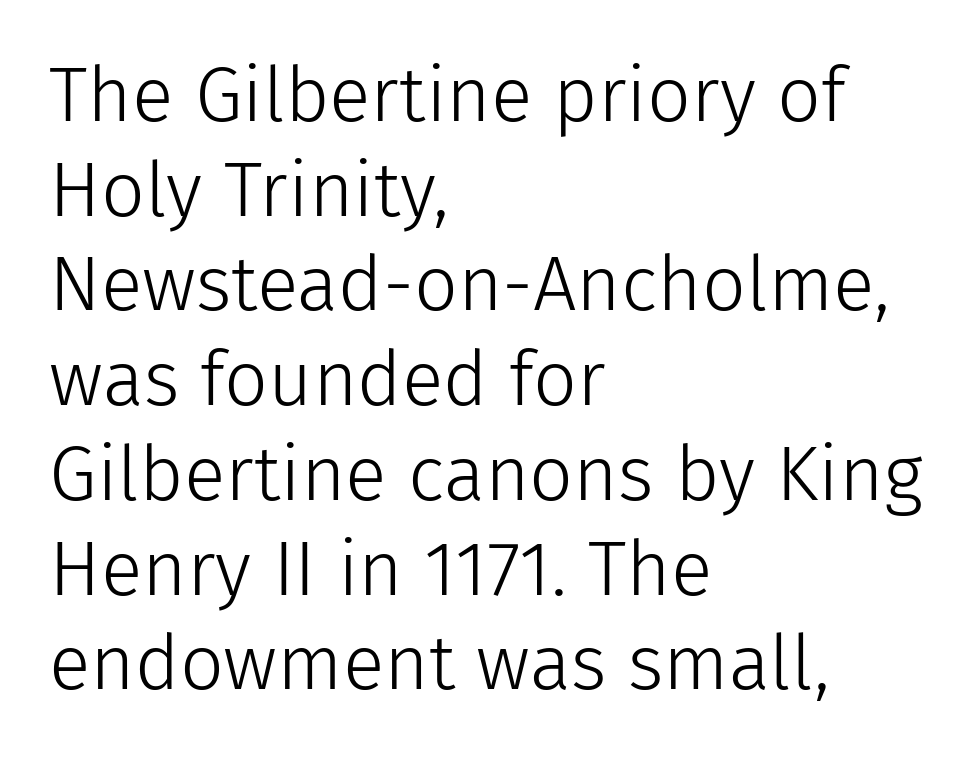
{"serif": "no", "italic": "no", "bold": "no", "weight": "light", "width": "normal", "stroke_contrast": "low", "x_height": "medium", "monospaced": "no", "underline": "no", "align": "left", "line_spacing_ratio": 1.23, "letter_spacing": "normal", "letter_spacing_em": 0.0, "glyph_px": 77}
